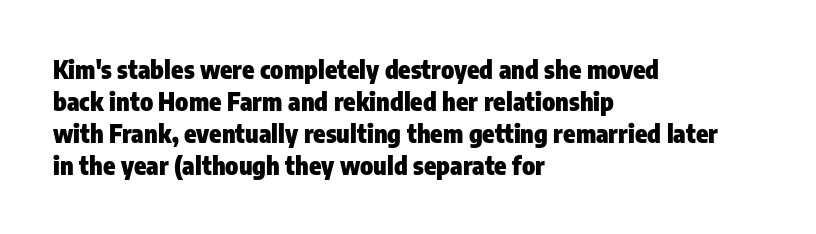
Q: Is the text bold? A: Yes.
Q: Is the text italic (slanted)? A: No, it is upright.
Q: Is the text underlined? A: No.
Q: How is the paragraph aligned? A: Left-aligned.
Q: Is the spacing between letters normal or unusually wide? A: Normal.
Q: Is the spacing between lines tight, normal or loose? A: Normal.
